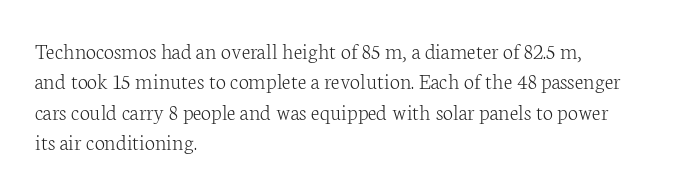
The space directly below the letters is spotless. Caption: standard tracking, unaltered. Vertically, the passage feels balanced, rows spaced as you'd expect. Does the lettering tilt? It doesn't — this is upright.
